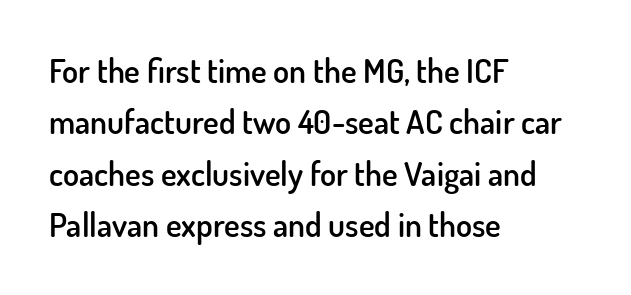
Regarding serifs, this sample does without them. Anything drawn beneath the words? Only blank space. The paragraph shown leans on its left margin. In terms of leading, this rendering sits right in the middle.
